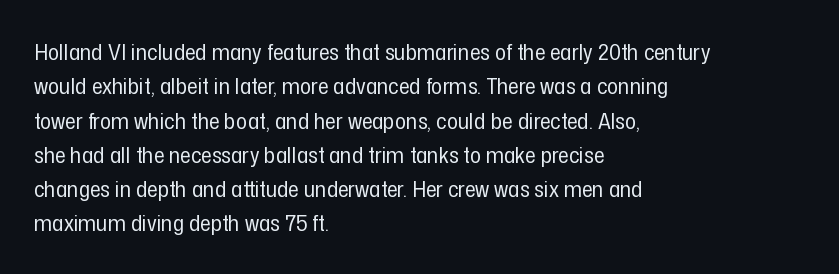
The vertical gap from one line to the next is medium. These lines were composed using upright roman letters. Horizontal alignment here is leftward, the default for most running prose. The gaps between neighbouring characters are ordinary and unremarkable. Weight: regular or lighter.
